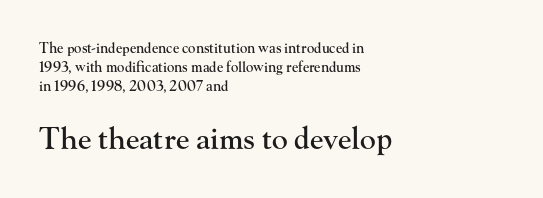
Q: Is the text italic (slanted)? A: No, it is upright.
Q: Is the typeface a serif or a sans-serif typeface? A: Serif.
Q: Is the text underlined? A: No.
Q: How is the paragraph aligned? A: Left-aligned.
Q: Is the spacing between letters normal or unusually wide? A: Normal.
Q: Is the spacing between lines tight, normal or loose? A: Normal.
Q: Which block of text is set in a larger size, the first (top) or the second (bottom)? A: The second (bottom) one.
Q: Width (condensed, normal, or wide)? A: Normal.
Q: Stroke contrast? A: High.
Q: x-height? A: Small.
Q: Monospaced? A: No.
